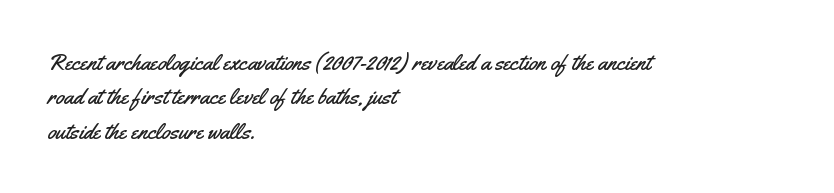
{"underline": "no", "align": "left", "line_spacing": "normal", "line_spacing_ratio": 1.5, "letter_spacing": "normal", "letter_spacing_em": 0.0, "glyph_px": 23}
